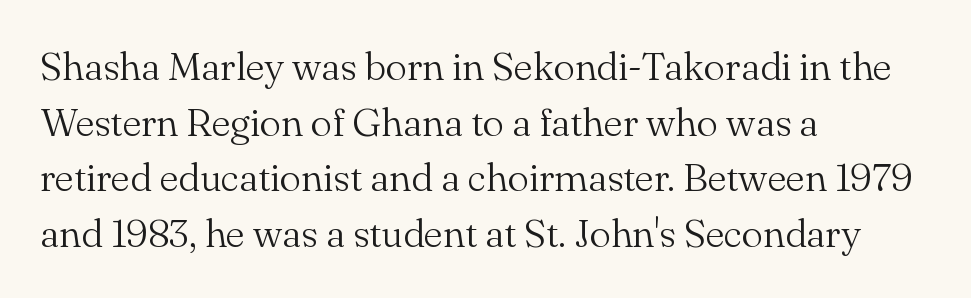
{"serif": "yes", "italic": "no", "bold": "no", "weight": "light", "width": "normal", "stroke_contrast": "medium", "x_height": "small", "monospaced": "no", "underline": "no", "align": "left", "line_spacing": "normal", "line_spacing_ratio": 1.39, "letter_spacing": "normal", "letter_spacing_em": 0.0, "glyph_px": 40}
